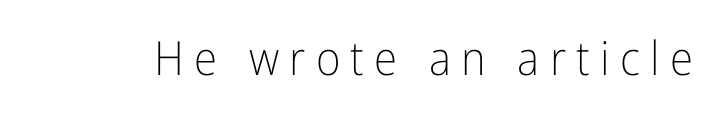
Q: Is the text bold? A: No.
Q: Is the text italic (slanted)? A: No, it is upright.
Q: Is the typeface a serif or a sans-serif typeface? A: Sans-serif.
Q: Is the text underlined? A: No.
Q: Is the spacing between letters normal or unusually wide? A: Unusually wide.
Q: Width (condensed, normal, or wide)? A: Condensed.
Q: Stroke contrast? A: Low.
Q: x-height? A: Medium.
Q: Monospaced? A: No.
